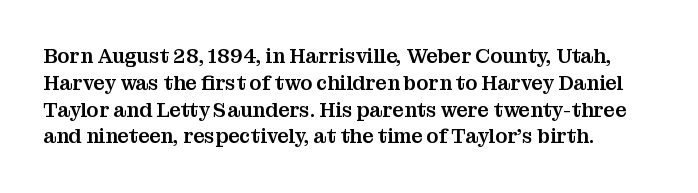
{"italic": "no", "underline": "no", "line_spacing": "normal", "line_spacing_ratio": 1.34, "letter_spacing": "normal", "letter_spacing_em": 0.0, "glyph_px": 20}
